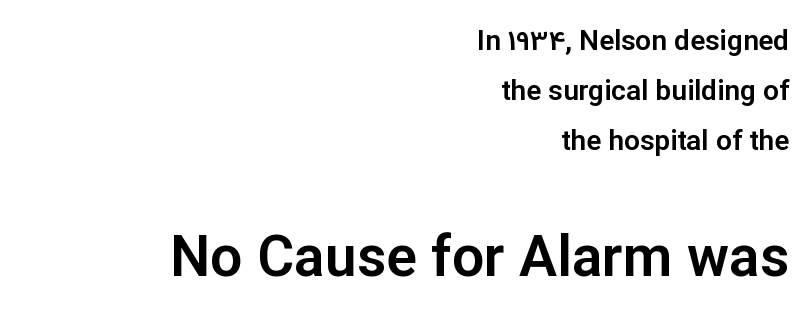
{"serif": "no", "italic": "no", "width": "normal", "stroke_contrast": "low", "x_height": "medium", "monospaced": "no", "underline": "no", "align": "right", "line_spacing_ratio": 1.79, "letter_spacing": "normal", "letter_spacing_em": 0.0, "larger_block": "second", "size_ratio": 2.04, "glyph_px": 57}
